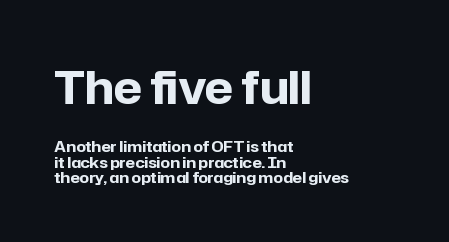
Q: Is the text bold? A: Yes.
Q: Is the text italic (slanted)? A: No, it is upright.
Q: Is the typeface a serif or a sans-serif typeface? A: Sans-serif.
Q: Is the text underlined? A: No.
Q: How is the paragraph aligned? A: Left-aligned.
Q: Is the spacing between letters normal or unusually wide? A: Normal.
Q: Is the spacing between lines tight, normal or loose? A: Tight.
Q: Which block of text is set in a larger size, the first (top) or the second (bottom)? A: The first (top) one.
Q: Width (condensed, normal, or wide)? A: Normal.
Q: Stroke contrast? A: Low.
Q: x-height? A: Medium.
Q: Monospaced? A: No.
